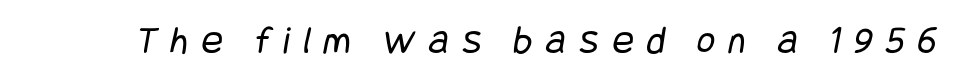
Q: Is the text bold? A: No.
Q: Is the typeface a serif or a sans-serif typeface? A: Sans-serif.
Q: Is the text underlined? A: No.
Q: Is the spacing between letters normal or unusually wide? A: Unusually wide.
Q: Width (condensed, normal, or wide)? A: Condensed.
Q: Stroke contrast? A: Low.
Q: x-height? A: Large.
